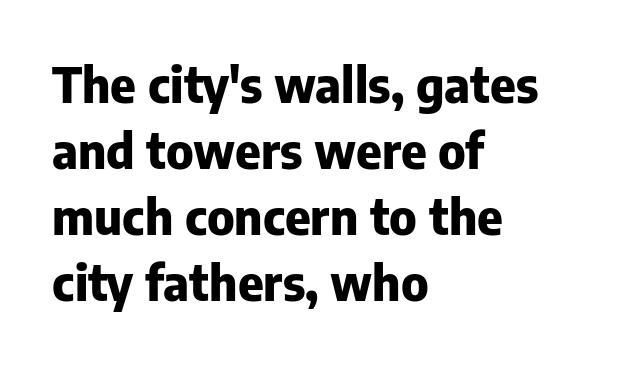
Q: Is the text bold? A: Yes.
Q: Is the text italic (slanted)? A: No, it is upright.
Q: Is the typeface a serif or a sans-serif typeface? A: Sans-serif.
Q: Is the text underlined? A: No.
Q: How is the paragraph aligned? A: Left-aligned.
Q: Is the spacing between letters normal or unusually wide? A: Normal.
Q: Is the spacing between lines tight, normal or loose? A: Normal.
Q: Width (condensed, normal, or wide)? A: Normal.
Q: Stroke contrast? A: Low.
Q: x-height? A: Medium.
Q: Monospaced? A: No.
